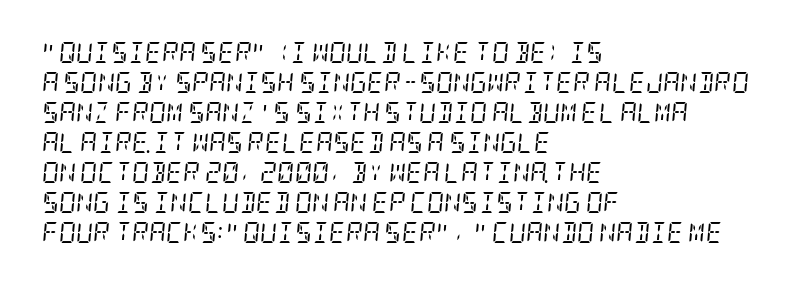
Tracking value appears to be zero — textbook default spacing. Check the space under the baseline: it is left empty. Regarding leading, the lines here are spaced in the standard way. Does the copy run flush right? No — it runs flush left. This reads as an unemphasized weight, regular at the heaviest.
